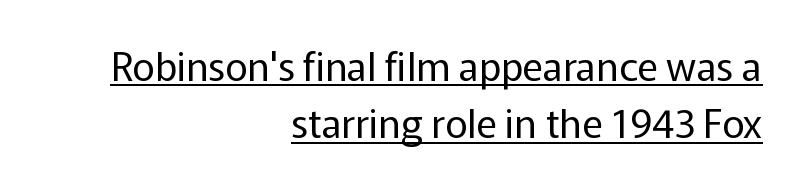
Q: Is the text bold? A: No.
Q: Is the text italic (slanted)? A: No, it is upright.
Q: Is the typeface a serif or a sans-serif typeface? A: Sans-serif.
Q: Is the text underlined? A: Yes.
Q: How is the paragraph aligned? A: Right-aligned.
Q: Is the spacing between letters normal or unusually wide? A: Normal.
Q: Is the spacing between lines tight, normal or loose? A: Normal.
Q: Width (condensed, normal, or wide)? A: Normal.
Q: Stroke contrast? A: Low.
Q: x-height? A: Medium.
Q: Monospaced? A: No.
